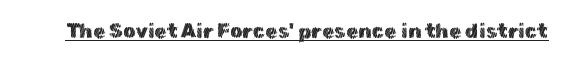
The image shows 20 px text type, upright; set normal letter spacing, underlined.
